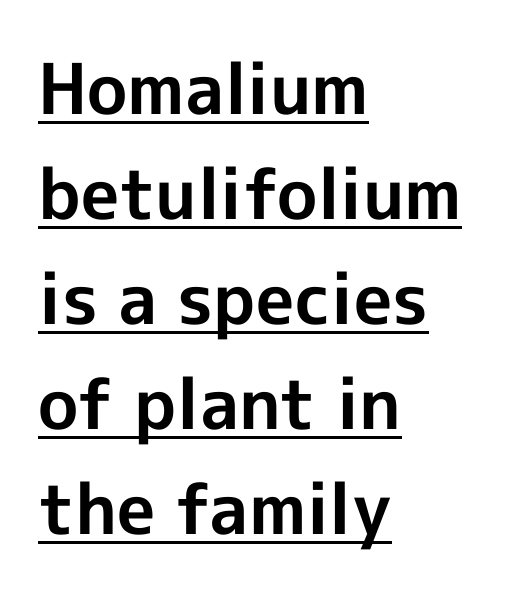
The image shows 70 px bold sans-serif type, upright; set left-aligned, normal line spacing (1.5x), normal letter spacing, underlined; a medium x-height.
